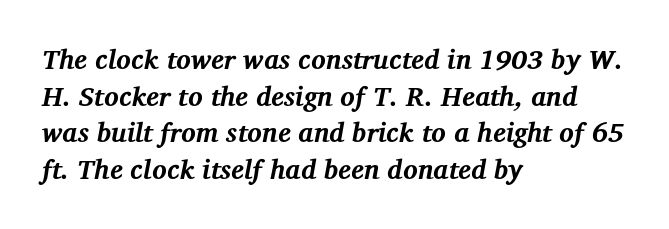
It's the slanting kind of type. Set as a true bold cut, around the 700 mark. The rendering anchors every line to the left-hand side. Descender tails drop into unmarked territory. Normally led — the rows are evenly, conventionally spaced. Here the glyphs are tracked normally, forming tight word shapes.
